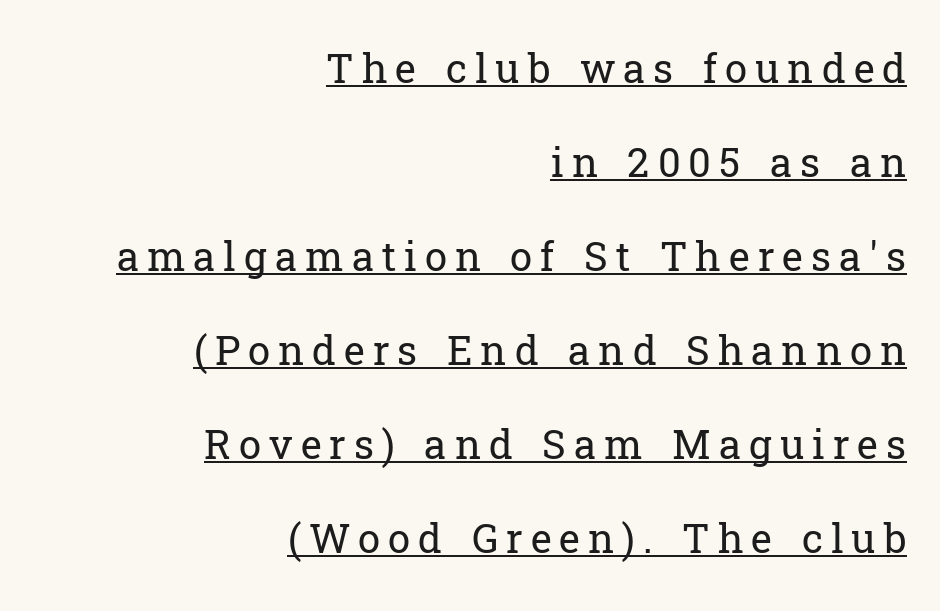
The image shows 40 px regular-weight serif type, upright; set right-aligned, loose line spacing (2.35x), unusually wide letter spacing (+0.2 em), underlined; low stroke contrast and a medium x-height.
